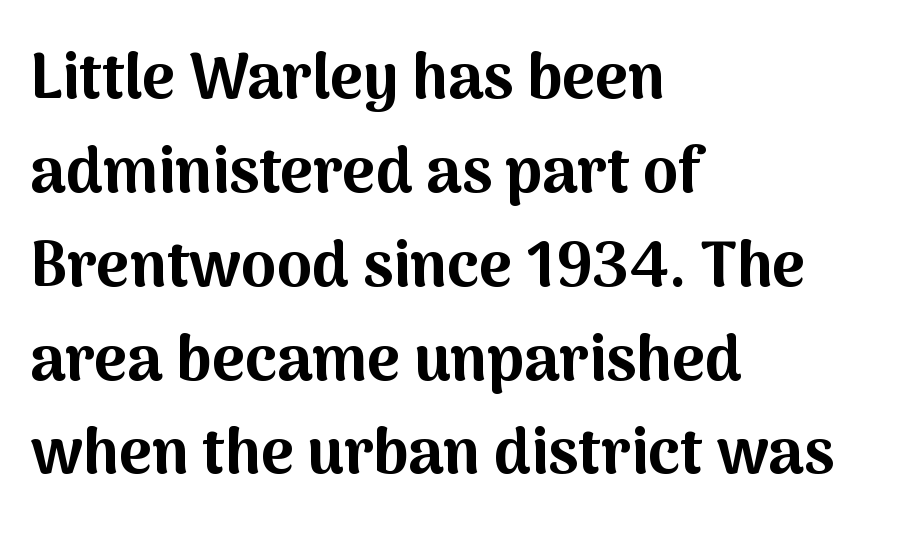
The rag falls on the right side of this text block. Heavy, bold letterforms. Quick note: not italic, upright. Glance below the letters and you will spot only blank space. Horizontal bands of white between lines are of average thickness.
